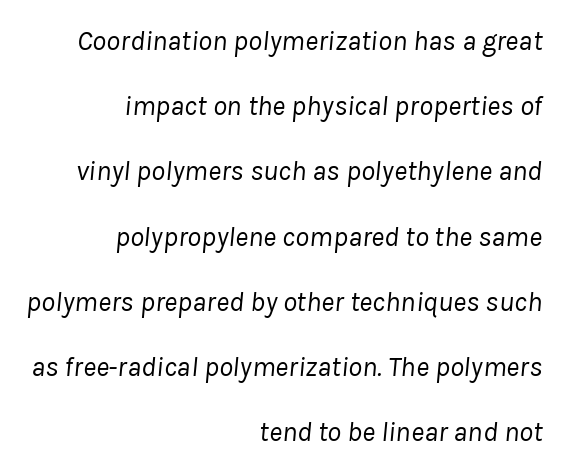
Q: Is the text bold? A: No.
Q: Is the text italic (slanted)? A: Yes, it leans right by about 8 degrees.
Q: Is the text underlined? A: No.
Q: How is the paragraph aligned? A: Right-aligned.
Q: Is the spacing between letters normal or unusually wide? A: Normal.
Q: Is the spacing between lines tight, normal or loose? A: Loose.
Q: Width (condensed, normal, or wide)? A: Normal.
Q: Stroke contrast? A: Low.
Q: x-height? A: Medium.
Q: Monospaced? A: No.
